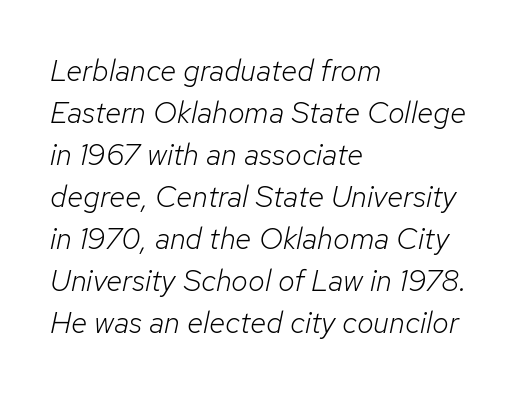
Q: Is the text bold? A: No.
Q: Is the text italic (slanted)? A: Yes, it leans right by about 12 degrees.
Q: Is the text underlined? A: No.
Q: How is the paragraph aligned? A: Left-aligned.
Q: Is the spacing between letters normal or unusually wide? A: Normal.
Q: Is the spacing between lines tight, normal or loose? A: Normal.
Q: Width (condensed, normal, or wide)? A: Normal.
Q: Stroke contrast? A: Low.
Q: x-height? A: Medium.
Q: Monospaced? A: No.
